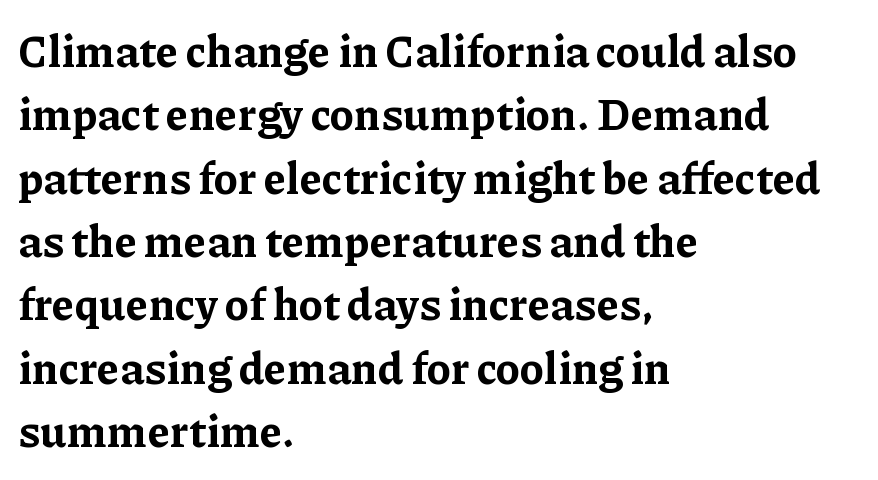
Here the designer chose a conventional face with non-uniform glyph widths. Set as a true bold cut, around the 700 mark. The vertical gap from one line to the next is medium. Decoration check: the copy has no underline.
